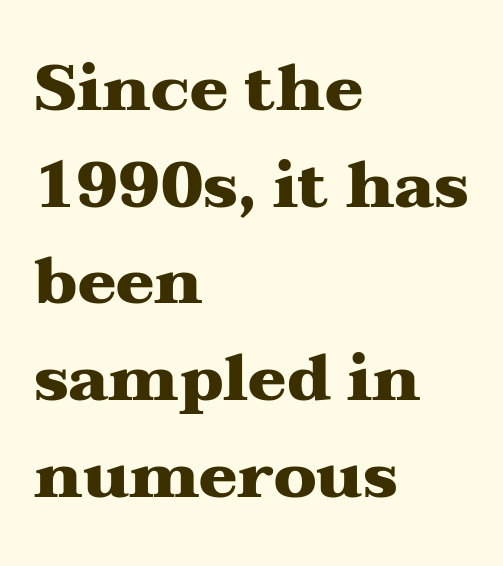
{"serif": "yes", "italic": "no", "bold": "yes", "weight": "heavy", "width": "wide", "stroke_contrast": "medium", "x_height": "medium", "monospaced": "no", "underline": "no", "align": "left", "line_spacing": "normal", "line_spacing_ratio": 1.51, "letter_spacing": "normal", "letter_spacing_em": 0.0, "glyph_px": 64}
